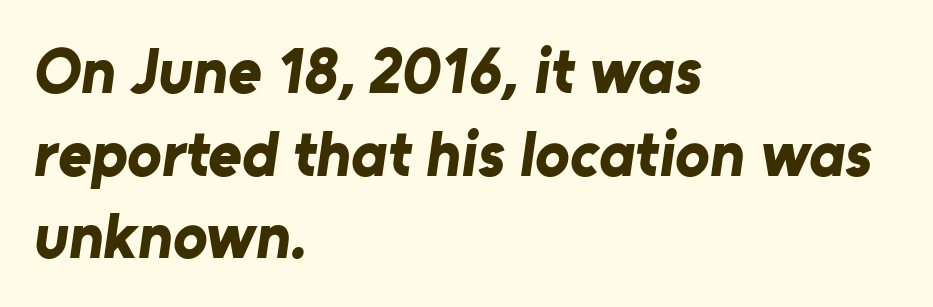
Q: Is the text bold? A: Yes.
Q: Is the typeface a serif or a sans-serif typeface? A: Sans-serif.
Q: Is the text underlined? A: No.
Q: How is the paragraph aligned? A: Left-aligned.
Q: Is the spacing between letters normal or unusually wide? A: Normal.
Q: Is the spacing between lines tight, normal or loose? A: Normal.
Q: Width (condensed, normal, or wide)? A: Normal.
Q: Stroke contrast? A: Low.
Q: x-height? A: Medium.
Q: Monospaced? A: No.
